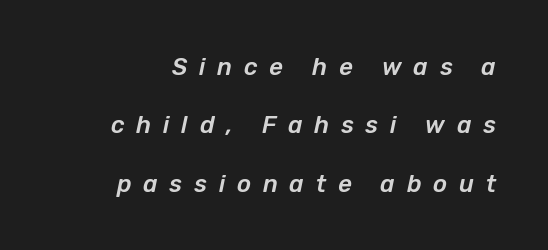
The type is letterspaced generously, with wide tracking. In terms of posture, this sample is oblique. The gap between lines stays unmarked. The vertical gap from one line to the next is large.
